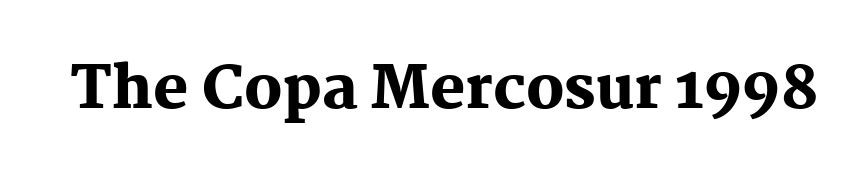
Q: Is the text bold? A: Yes.
Q: Is the text italic (slanted)? A: No, it is upright.
Q: Is the typeface a serif or a sans-serif typeface? A: Serif.
Q: Is the text underlined? A: No.
Q: Is the spacing between letters normal or unusually wide? A: Normal.
Q: Width (condensed, normal, or wide)? A: Normal.
Q: Stroke contrast? A: Medium.
Q: x-height? A: Medium.
Q: Monospaced? A: No.
